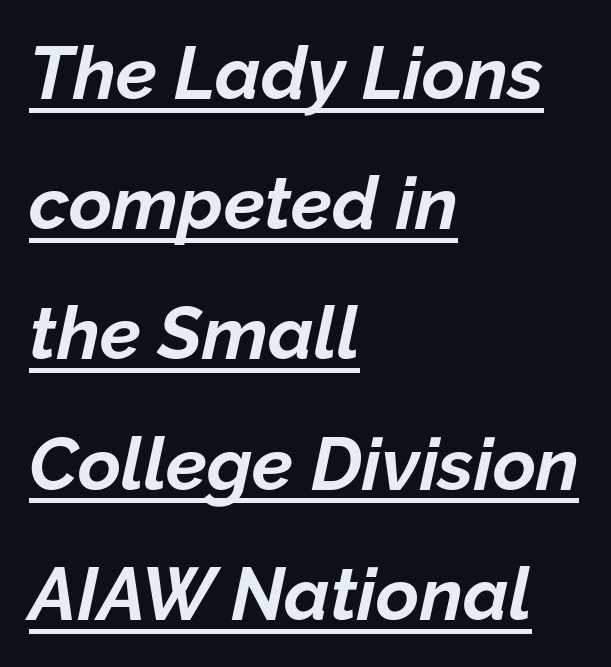
A full-strength bold gives these letters their thick strokes. Is this a fixed-width face? No — the glyphs have proportional, varying widths. This is underlined copy, the kind a proofreader might mark for attention. The type is set solid horizontally, with unmodified tracking. Notice how the passage keeps a crisp vertical edge on the left only.
